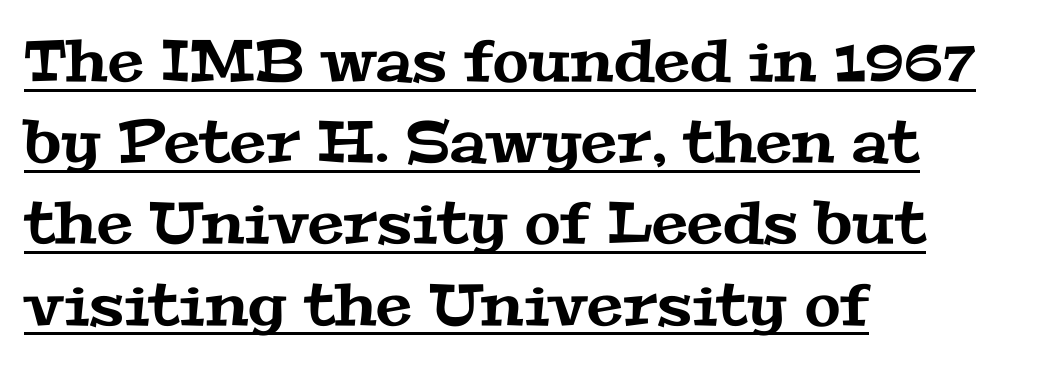
Q: Is the typeface a serif or a sans-serif typeface? A: Serif.
Q: Is the text underlined? A: Yes.
Q: How is the paragraph aligned? A: Left-aligned.
Q: Is the spacing between letters normal or unusually wide? A: Normal.
Q: Is the spacing between lines tight, normal or loose? A: Normal.
Q: Width (condensed, normal, or wide)? A: Wide.
Q: Stroke contrast? A: Medium.
Q: x-height? A: Medium.
Q: Monospaced? A: No.
